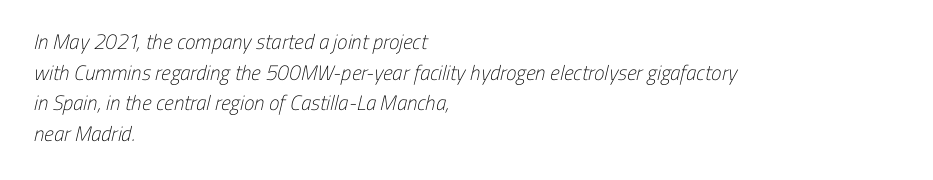
{"bold": "no", "underline": "no", "align": "left", "line_spacing": "normal", "line_spacing_ratio": 1.46, "letter_spacing": "normal", "letter_spacing_em": 0.0, "glyph_px": 21}
